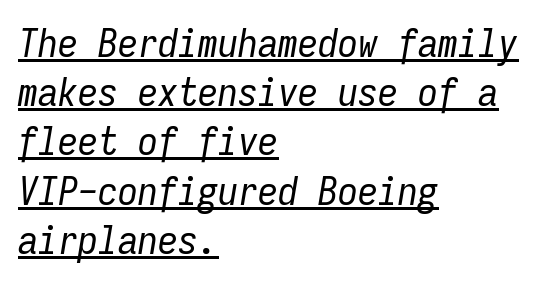
{"italic": "yes", "lean": "right", "slant_degrees": 9, "bold": "no", "weight": "regular", "width": "condensed", "stroke_contrast": "low", "x_height": "medium", "monospaced": "yes", "underline": "yes", "align": "left", "line_spacing_ratio": 1.23, "letter_spacing": "normal", "letter_spacing_em": 0.0, "glyph_px": 40}
